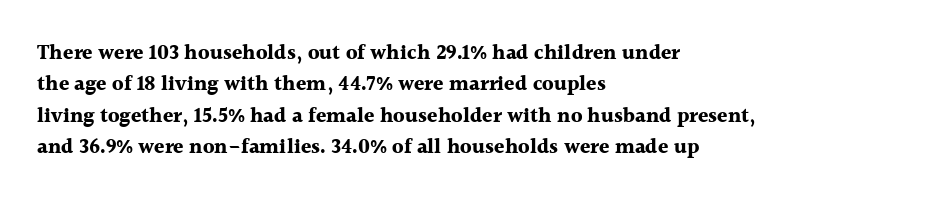
The passage shown is emphatically bold. The specimen reads as upright at a glance. Alignment: flush left. What stands out about the letter spacing? Nothing — it is the standard amount. The block of text has a typical density, with ordinary space between rows. The words here are not underlined.
